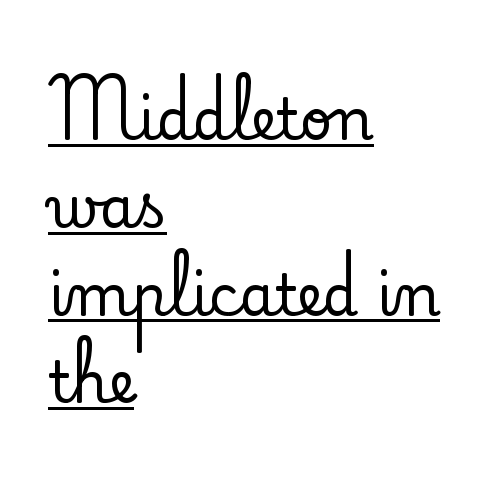
Q: Is the text italic (slanted)? A: No, it is upright.
Q: Is the typeface a serif or a sans-serif typeface? A: Serif.
Q: Is the text underlined? A: Yes.
Q: How is the paragraph aligned? A: Left-aligned.
Q: Is the spacing between letters normal or unusually wide? A: Normal.
Q: Is the spacing between lines tight, normal or loose? A: Normal.
Q: Width (condensed, normal, or wide)? A: Normal.
Q: Stroke contrast? A: Low.
Q: x-height? A: Small.
Q: Monospaced? A: No.
